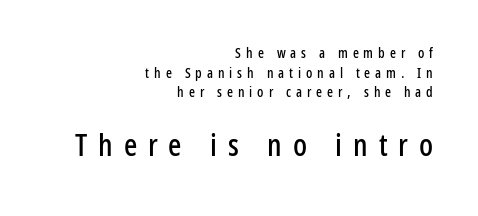
The image shows 31 px condensed sans-serif type, upright; set right-aligned, normal line spacing (1.4x), unusually wide letter spacing (+0.35 em), not underlined; the second (bottom) block is 2.21x larger; low stroke contrast and a medium x-height.
